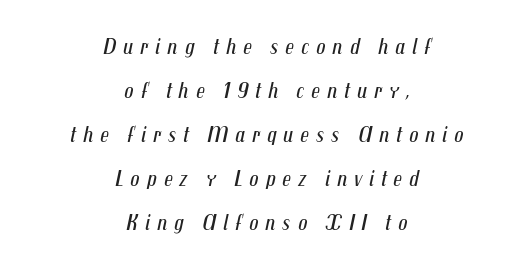
Each new line begins a long way beneath the previous one. Each line is balanced around a shared central axis. The glyphs are unaccompanied by any horizontal stroke below them. Slant detected: the letters are inclined.
